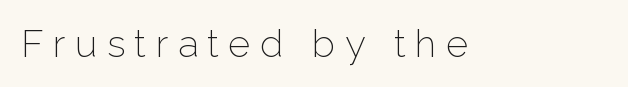
{"serif": "no", "italic": "no", "bold": "no", "weight": "light", "width": "normal", "stroke_contrast": "low", "x_height": "medium", "monospaced": "no", "underline": "no", "letter_spacing": "wide", "letter_spacing_em": 0.25, "glyph_px": 38}
